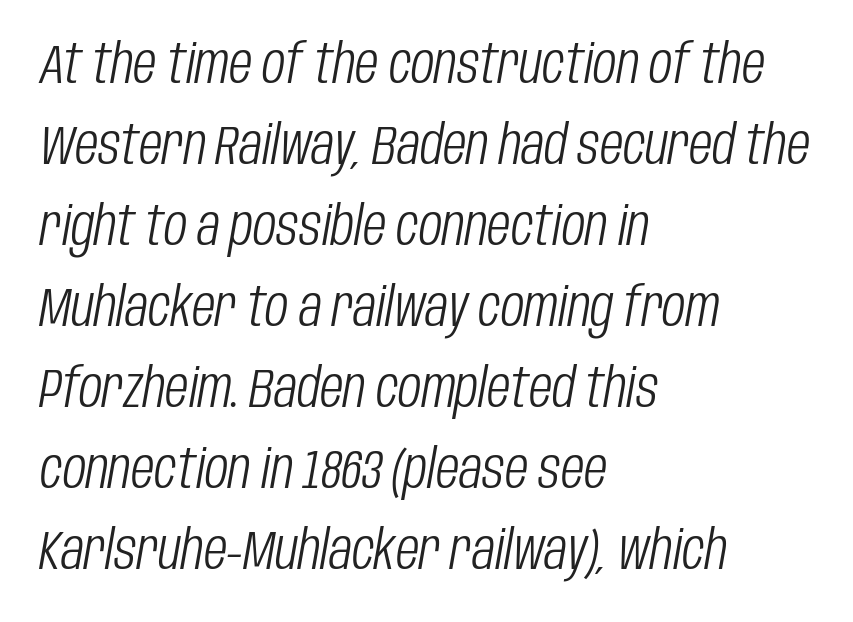
The image shows 54 px light, condensed type, italic (leaning right); set left-aligned, normal line spacing (1.5x), normal letter spacing, not underlined; low stroke contrast and a large x-height.
